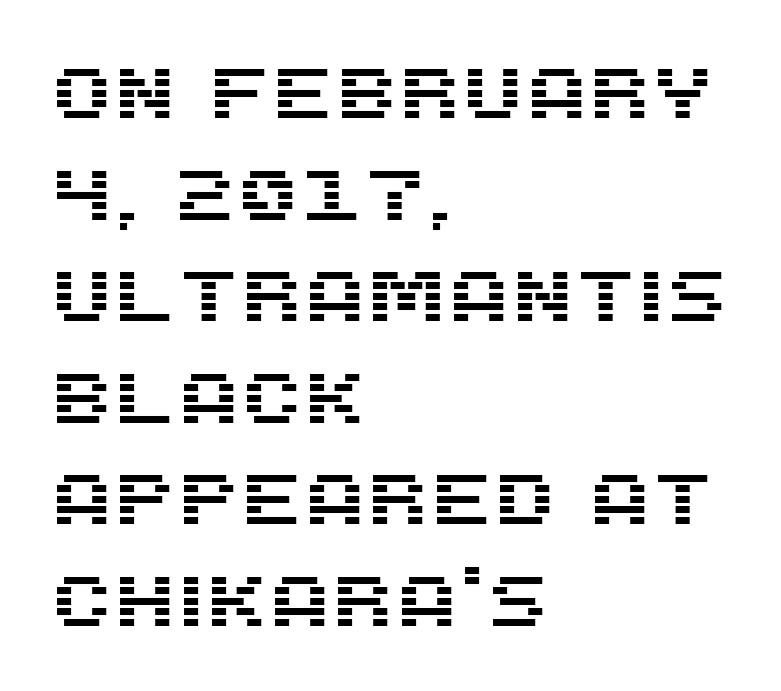
Q: Is the text italic (slanted)? A: No, it is upright.
Q: Is the typeface a serif or a sans-serif typeface? A: Sans-serif.
Q: Is the text underlined? A: No.
Q: How is the paragraph aligned? A: Left-aligned.
Q: Is the spacing between letters normal or unusually wide? A: Normal.
Q: Is the spacing between lines tight, normal or loose? A: Normal.
Q: Width (condensed, normal, or wide)? A: Normal.
Q: Stroke contrast? A: Medium.
Q: x-height? A: Large.
Q: Monospaced? A: No.
